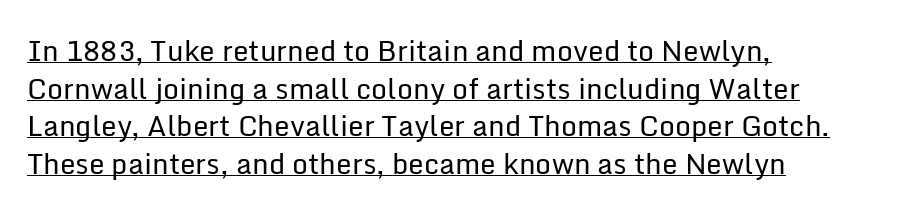
{"serif": "no", "italic": "no", "bold": "no", "weight": "regular", "width": "normal", "stroke_contrast": "low", "x_height": "medium", "monospaced": "no", "underline": "yes", "align": "left", "line_spacing": "normal", "line_spacing_ratio": 1.34, "letter_spacing": "normal", "letter_spacing_em": 0.0, "glyph_px": 28}
